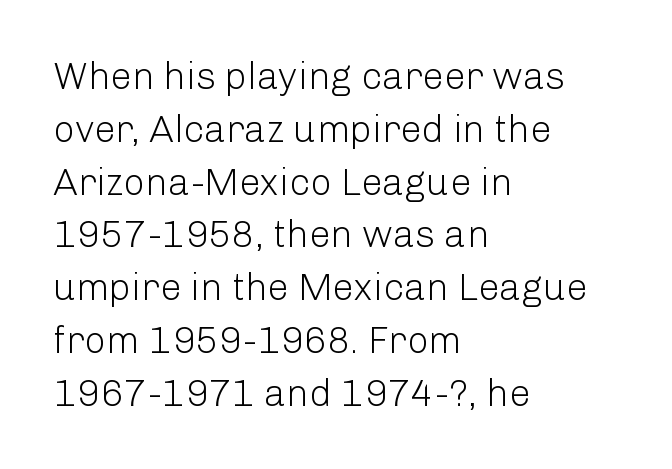
These lines were composed using upright roman letters. Does the type have serifs? No, each stem ends abruptly. Does extra space separate the letters? No, they use regular spacing. The rendering uses a moderate line-height, typical for paragraphs. Underlining? Definitely not there. The weight would be labelled regular, book, light, or lighter still.
